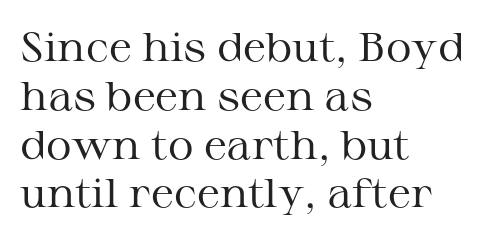
The image shows 40 px regular-weight, wide serif type, upright; set left-aligned, line spacing 1.22x, normal letter spacing, not underlined; medium stroke contrast and a medium x-height.
